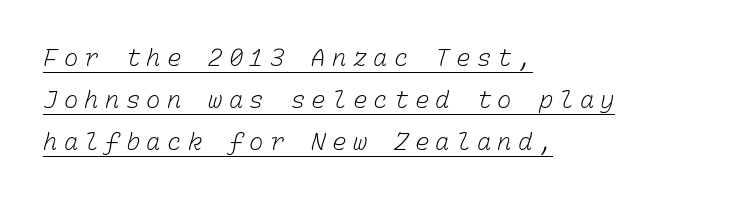
Q: Is the text bold? A: No.
Q: Is the text underlined? A: Yes.
Q: How is the paragraph aligned? A: Left-aligned.
Q: Is the spacing between letters normal or unusually wide? A: Unusually wide.
